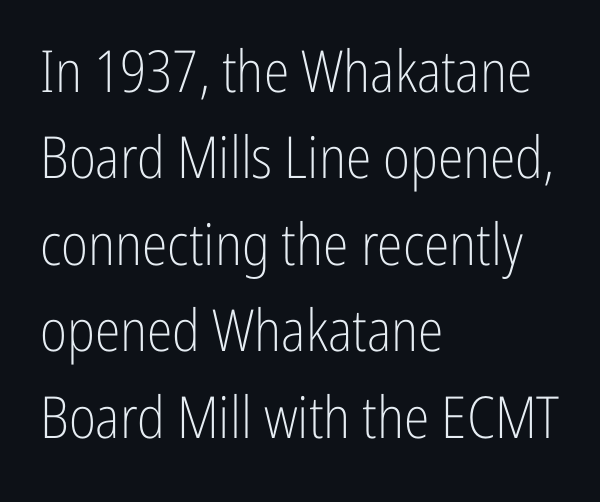
Q: Is the text bold? A: No.
Q: Is the text italic (slanted)? A: No, it is upright.
Q: Is the typeface a serif or a sans-serif typeface? A: Sans-serif.
Q: Is the text underlined? A: No.
Q: How is the paragraph aligned? A: Left-aligned.
Q: Is the spacing between letters normal or unusually wide? A: Normal.
Q: Is the spacing between lines tight, normal or loose? A: Normal.
Q: Width (condensed, normal, or wide)? A: Condensed.
Q: Stroke contrast? A: Low.
Q: x-height? A: Medium.
Q: Monospaced? A: No.
